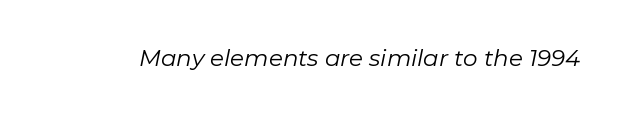
The image shows 23 px text type, italic (leaning right); set normal letter spacing, not underlined.
